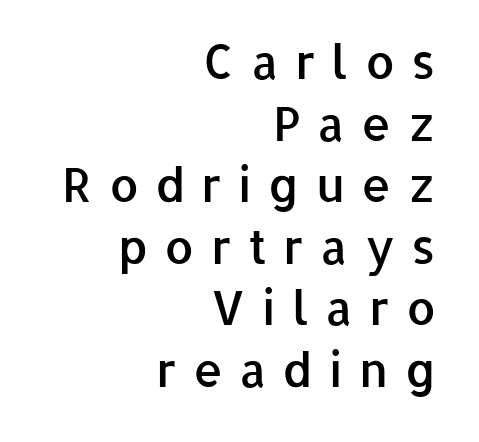
This sample has the flowing, uneven cadence of proportional lettering. I'd call this a sans setting — the letters go barefoot. Underline: absent. A student would call this right alignment; a typographer would say flush right, rag left. Between one letter and the next there's a generous, obvious gap. Every letter is mildly thick-stroked: semibold rather than bold.
